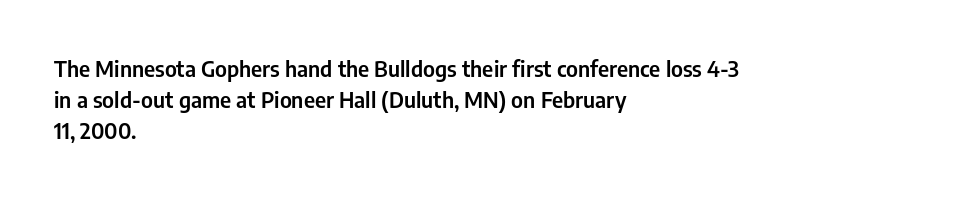
The image shows 22 px text type, upright; set left-aligned, normal line spacing (1.42x), normal letter spacing, not underlined.
